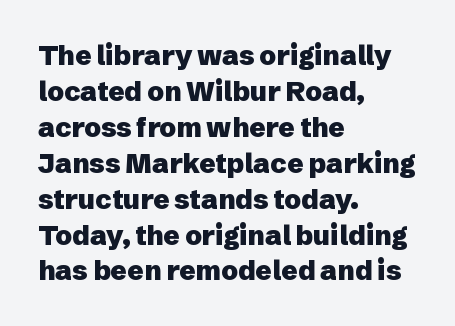
Is there much room between lines? A standard amount, neither cramped nor airy. This rendering features lettering with no underline. The typography opts for an upright posture over an oblique one. Standard letterfit; no display-style spreading of the glyphs. Line starts are locked; line ends wander. Heavy-handed strokes throughout: this text is bold.
